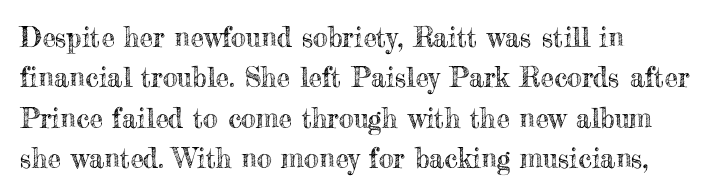
{"italic": "no", "underline": "no", "align": "left", "line_spacing": "normal", "line_spacing_ratio": 1.5, "letter_spacing": "normal", "letter_spacing_em": 0.0, "glyph_px": 27}
